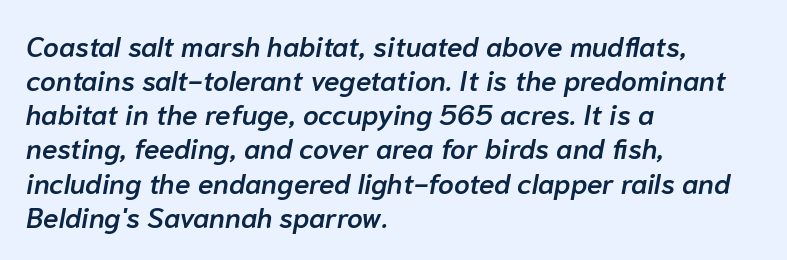
The paragraph shown leans on its left margin. Each word holds together tightly as a unit, with standard inter-letter gaps. The space directly below the letters is spotless. Bold? Not quite — semibold, heavier than regular but stopping short. Would a proofreader flag this as italicized? Yes. Do the characters align in a grid? No, the font is proportional.
